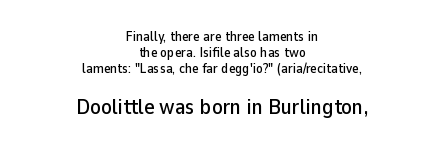
Characters remain perfectly vertical along every line. Line spacing here is tight. Typeset on center — no edge is straight. Only glyphs here, with clear space below each row.
